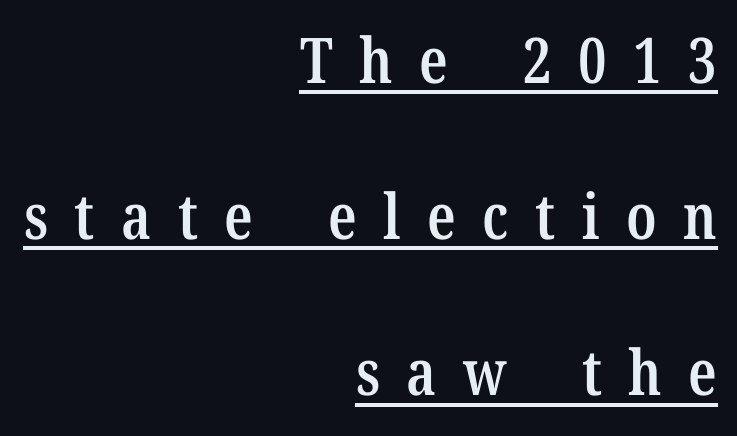
Q: Is the text bold? A: Semi-bold.
Q: Is the text italic (slanted)? A: No, it is upright.
Q: Is the typeface a serif or a sans-serif typeface? A: Serif.
Q: Is the text underlined? A: Yes.
Q: How is the paragraph aligned? A: Right-aligned.
Q: Is the spacing between letters normal or unusually wide? A: Unusually wide.
Q: Is the spacing between lines tight, normal or loose? A: Loose.
Q: Width (condensed, normal, or wide)? A: Condensed.
Q: Stroke contrast? A: Low.
Q: x-height? A: Medium.
Q: Monospaced? A: No.
